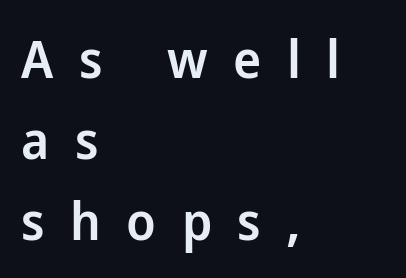
The image shows 53 px semibold sans-serif type, upright; set left-aligned, normal line spacing (1.53x), unusually wide letter spacing (+0.48 em), not underlined; low stroke contrast and a medium x-height.
